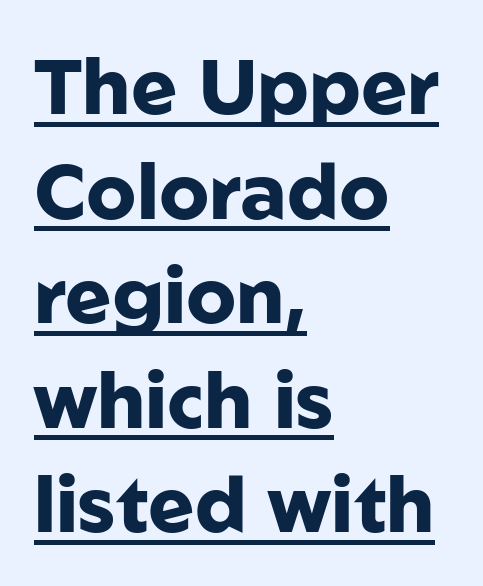
{"serif": "no", "italic": "no", "bold": "yes", "weight": "heavy", "width": "normal", "stroke_contrast": "low", "x_height": "medium", "monospaced": "no", "underline": "yes", "align": "left", "line_spacing": "normal", "line_spacing_ratio": 1.34, "letter_spacing": "normal", "letter_spacing_em": 0.0, "glyph_px": 78}
